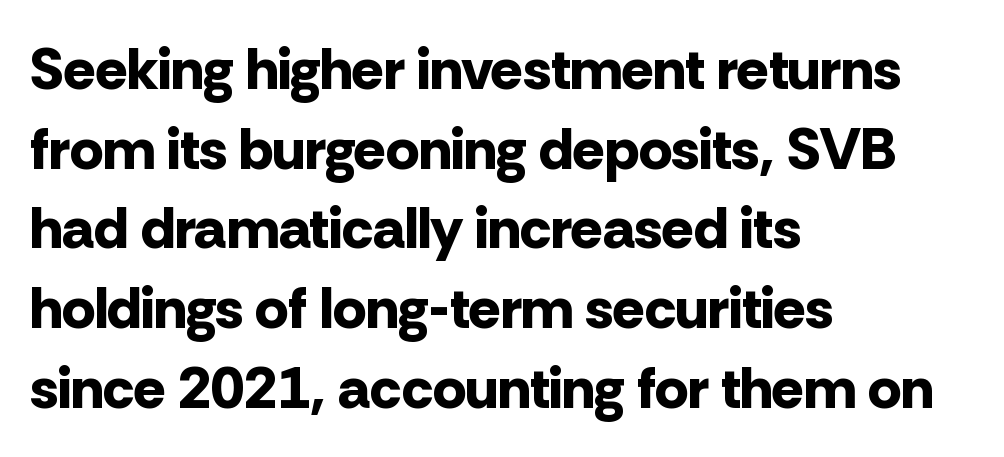
Q: Is the text bold? A: Yes.
Q: Is the text italic (slanted)? A: No, it is upright.
Q: Is the typeface a serif or a sans-serif typeface? A: Sans-serif.
Q: Is the text underlined? A: No.
Q: How is the paragraph aligned? A: Left-aligned.
Q: Is the spacing between letters normal or unusually wide? A: Normal.
Q: Is the spacing between lines tight, normal or loose? A: Normal.
Q: Width (condensed, normal, or wide)? A: Normal.
Q: Stroke contrast? A: Low.
Q: x-height? A: Medium.
Q: Monospaced? A: No.
